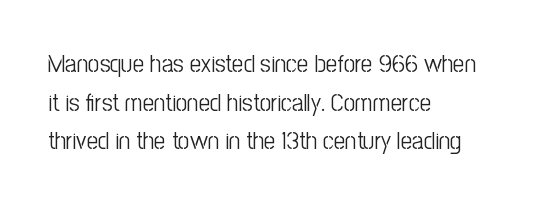
The image shows 25 px text type, upright; set left-aligned, normal line spacing (1.55x), normal letter spacing, not underlined.
